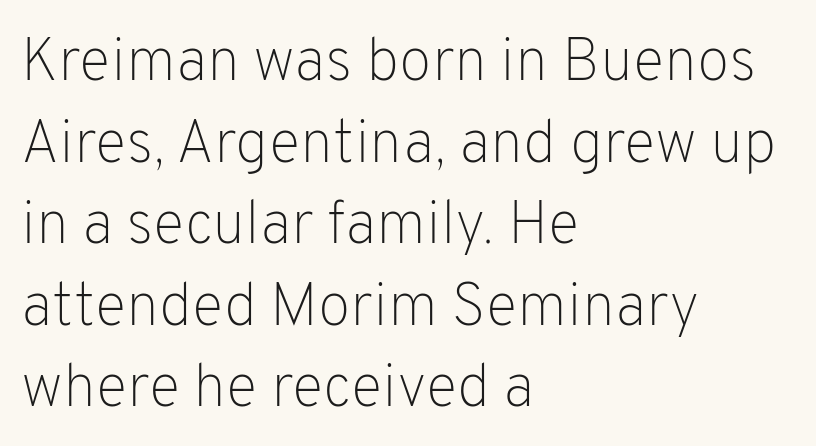
The image shows 60 px light sans-serif type, upright; set left-aligned, normal line spacing (1.36x), normal letter spacing, not underlined; low stroke contrast and a medium x-height.
